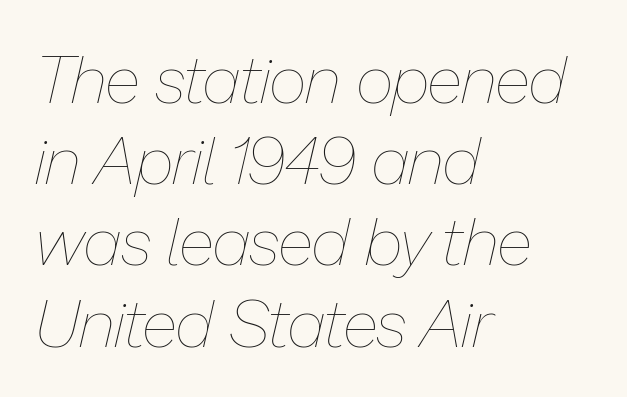
The image shows 66 px thin type, italic (leaning right); set left-aligned, line spacing 1.23x, normal letter spacing, not underlined; low stroke contrast and a medium x-height.
